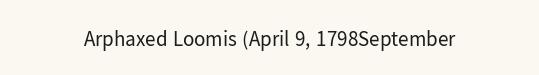
The image shows 21 px text type, upright; set normal letter spacing, not underlined.
